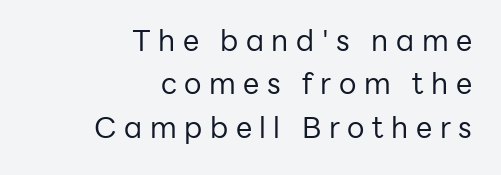
Q: Is the text bold? A: No.
Q: Is the text italic (slanted)? A: No, it is upright.
Q: Is the typeface a serif or a sans-serif typeface? A: Sans-serif.
Q: Is the text underlined? A: No.
Q: How is the paragraph aligned? A: Right-aligned.
Q: Is the spacing between letters normal or unusually wide? A: Unusually wide.
Q: Is the spacing between lines tight, normal or loose? A: Normal.
Q: Width (condensed, normal, or wide)? A: Normal.
Q: Stroke contrast? A: Low.
Q: x-height? A: Medium.
Q: Monospaced? A: No.
